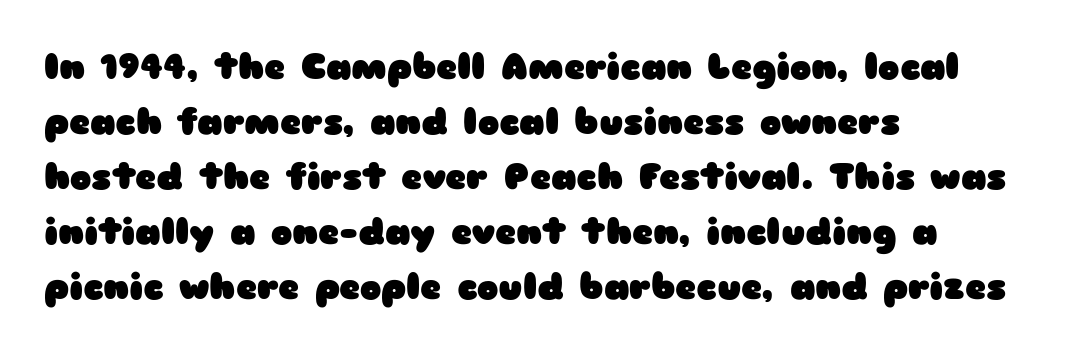
{"serif": "no", "italic": "no", "bold": "yes", "weight": "heavy", "width": "wide", "stroke_contrast": "low", "x_height": "medium", "monospaced": "no", "underline": "no", "align": "left", "line_spacing": "normal", "line_spacing_ratio": 1.53, "letter_spacing": "normal", "letter_spacing_em": 0.0, "glyph_px": 36}
